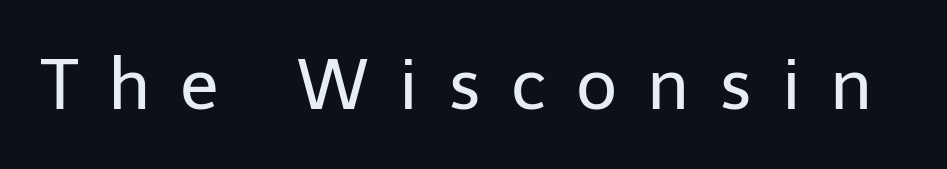
{"serif": "no", "italic": "no", "bold": "no", "weight": "regular", "width": "normal", "stroke_contrast": "low", "x_height": "medium", "monospaced": "no", "underline": "no", "letter_spacing": "wide", "letter_spacing_em": 0.42, "glyph_px": 71}
